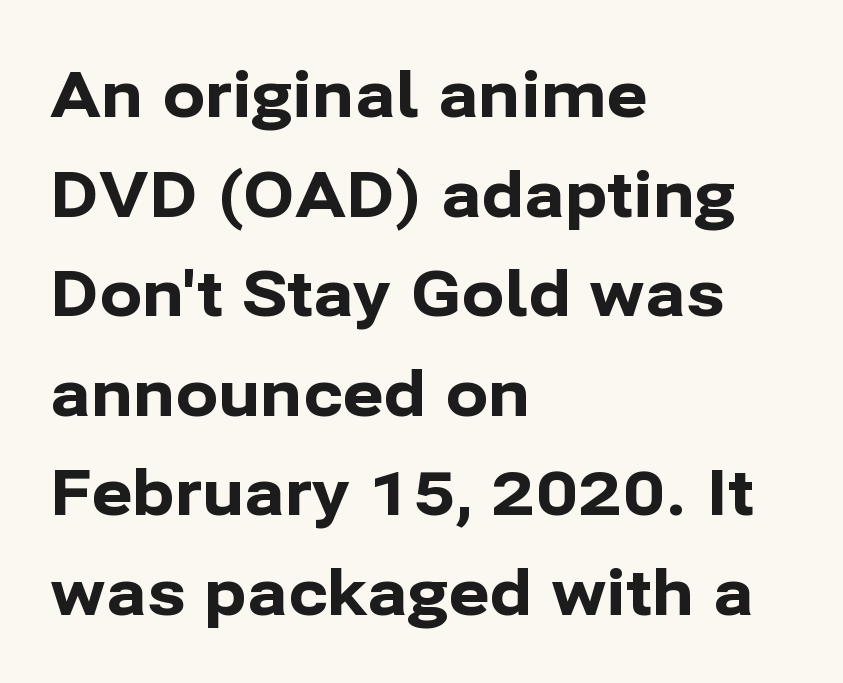
{"serif": "no", "italic": "no", "bold": "yes", "weight": "bold", "width": "normal", "stroke_contrast": "low", "x_height": "medium", "monospaced": "no", "underline": "no", "align": "left", "line_spacing": "normal", "line_spacing_ratio": 1.58, "letter_spacing": "normal", "letter_spacing_em": 0.0, "glyph_px": 63}
